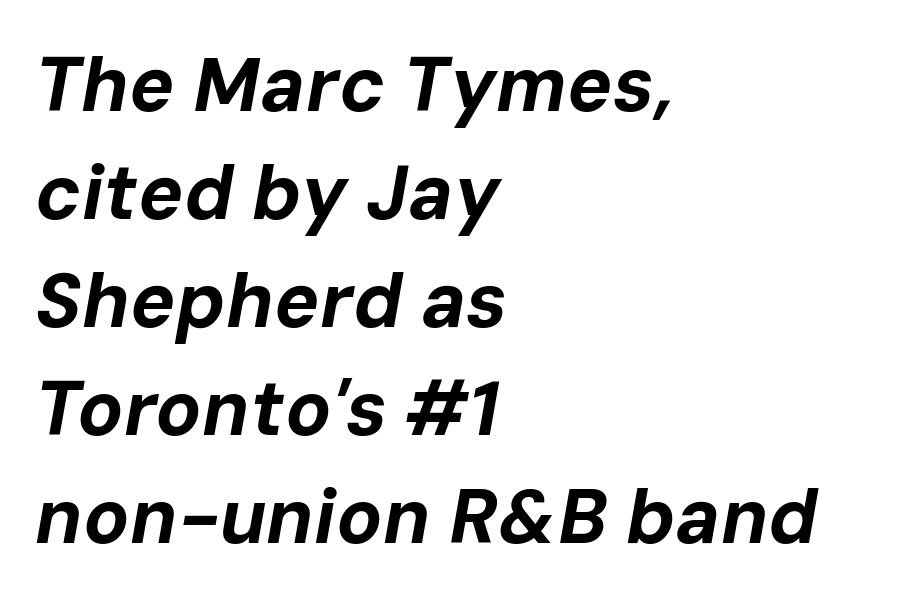
Q: Is the text bold? A: Yes.
Q: Is the text italic (slanted)? A: Yes, it leans right by about 10 degrees.
Q: Is the text underlined? A: No.
Q: How is the paragraph aligned? A: Left-aligned.
Q: Is the spacing between letters normal or unusually wide? A: Normal.
Q: Is the spacing between lines tight, normal or loose? A: Normal.
Q: Width (condensed, normal, or wide)? A: Normal.
Q: Stroke contrast? A: Low.
Q: x-height? A: Medium.
Q: Monospaced? A: No.
